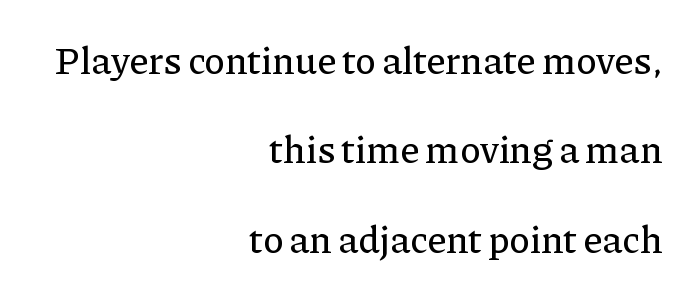
Q: Is the text italic (slanted)? A: No, it is upright.
Q: Is the typeface a serif or a sans-serif typeface? A: Serif.
Q: Is the text underlined? A: No.
Q: How is the paragraph aligned? A: Right-aligned.
Q: Is the spacing between letters normal or unusually wide? A: Normal.
Q: Is the spacing between lines tight, normal or loose? A: Loose.
Q: Width (condensed, normal, or wide)? A: Normal.
Q: Stroke contrast? A: Low.
Q: x-height? A: Medium.
Q: Monospaced? A: No.
